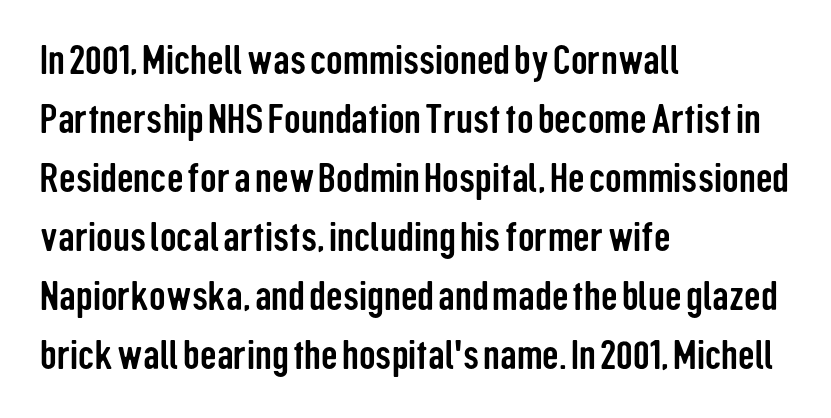
The image shows 41 px condensed sans-serif type, upright; set left-aligned, normal line spacing (1.44x), normal letter spacing, not underlined; low stroke contrast and a medium x-height.
